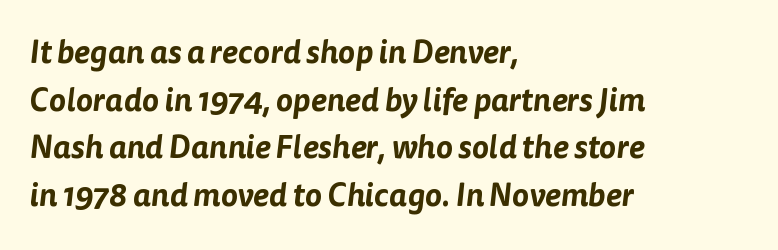
The image shows 32 px sans-serif type; set left-aligned, normal line spacing (1.49x), normal letter spacing, not underlined; low stroke contrast and a medium x-height.
